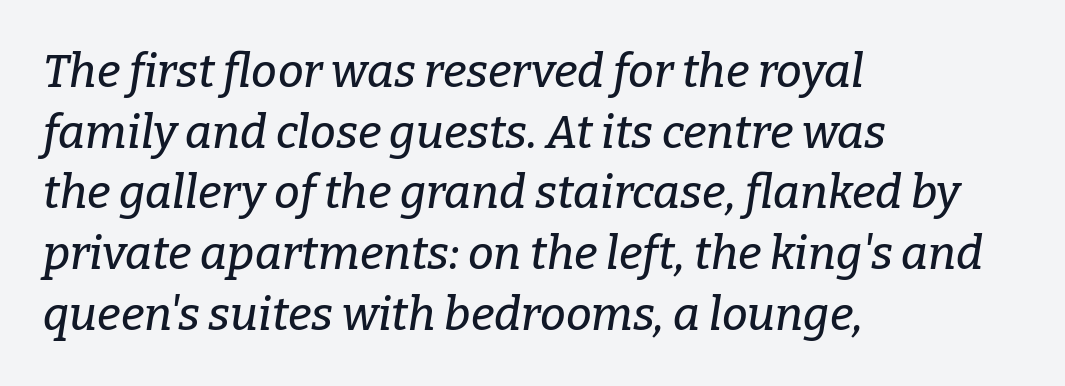
The image shows 46 px serif type, italic (leaning right); set left-aligned, normal line spacing (1.32x), normal letter spacing, not underlined; low stroke contrast and a medium x-height.
